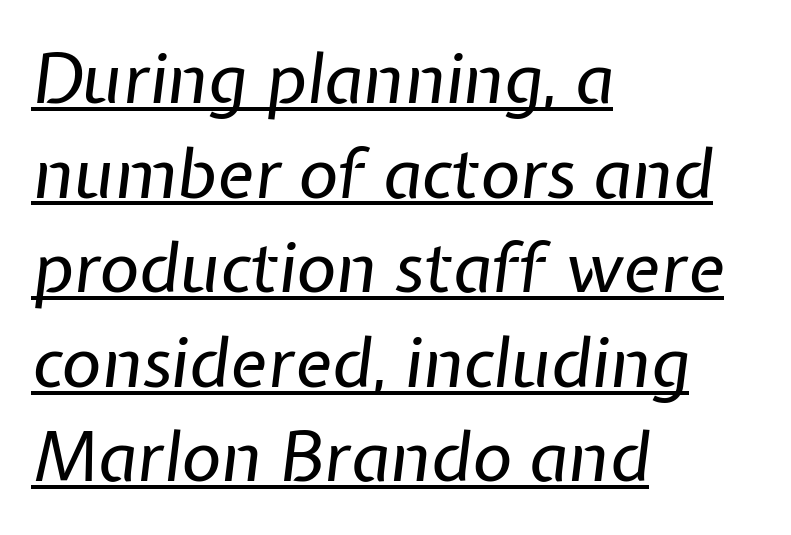
The image shows 69 px regular-weight type, italic (leaning right); set left-aligned, normal line spacing (1.37x), normal letter spacing, underlined; low stroke contrast and a medium x-height.
